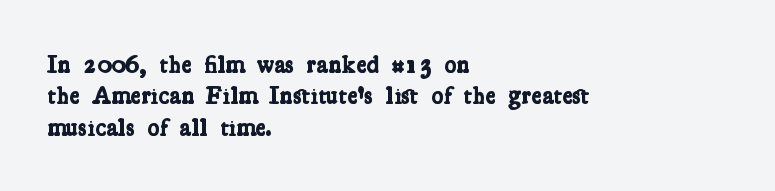
Q: Is the text bold? A: Yes.
Q: Is the text underlined? A: No.
Q: How is the paragraph aligned? A: Left-aligned.
Q: Is the spacing between letters normal or unusually wide? A: Normal.
Q: Is the spacing between lines tight, normal or loose? A: Normal.
